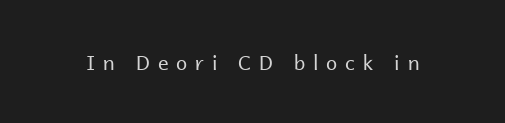
{"italic": "no", "bold": "no", "underline": "no", "letter_spacing": "wide", "letter_spacing_em": 0.39, "glyph_px": 20}
